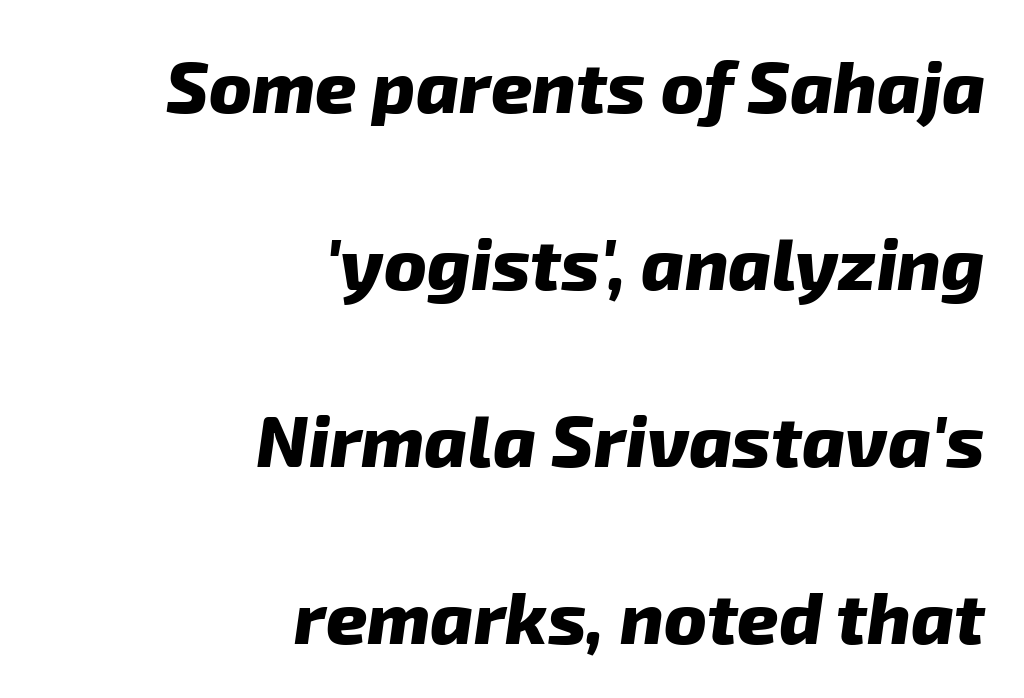
Strong, thick strokes mark this as bold type. The line texture is even and compact thanks to regular tracking. Serif or sans? Sans — the stroke terminals are bare. Notice the wide empty band between every row — that's loose leading. Beneath every word, the page is bare. This rendering uses right alignment, leaving the left contour irregular.
